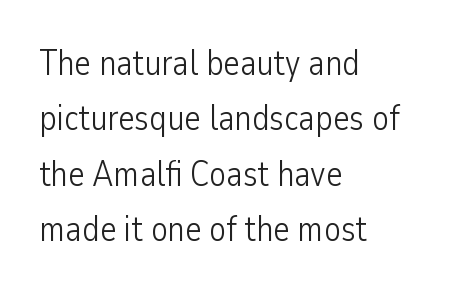
{"serif": "no", "italic": "no", "bold": "no", "weight": "light", "width": "condensed", "stroke_contrast": "low", "x_height": "medium", "monospaced": "no", "underline": "no", "align": "left", "line_spacing": "normal", "line_spacing_ratio": 1.58, "letter_spacing": "normal", "letter_spacing_em": 0.0, "glyph_px": 35}
